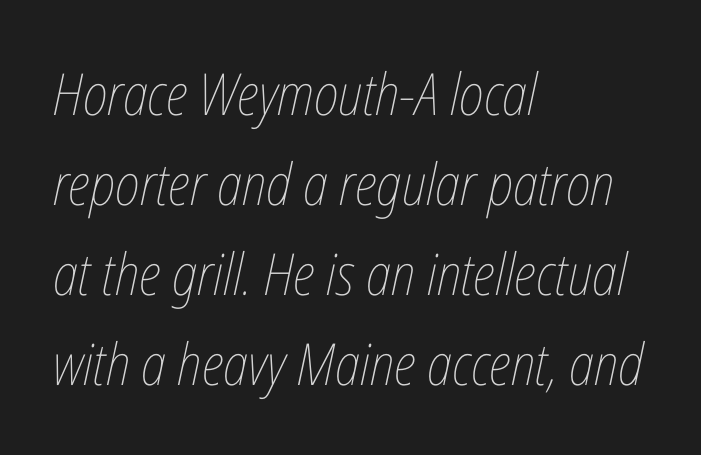
The image shows 58 px thin, condensed type, italic (leaning right); set left-aligned, normal line spacing (1.55x), normal letter spacing, not underlined; low stroke contrast and a medium x-height.
